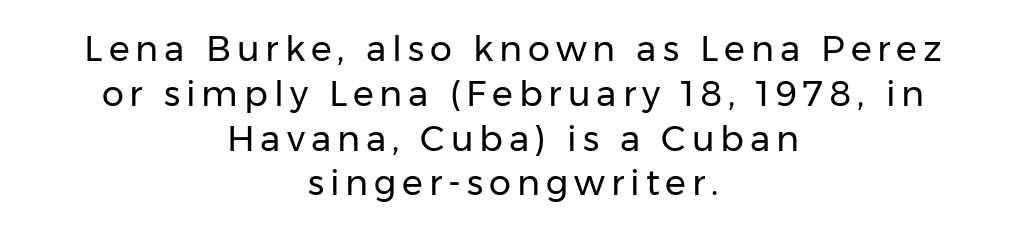
Ink coverage per letter is moderate at most. Unmarked baselines from the first word to the last. The lettering holds an erect, upright posture throughout. Is this a sans? Yes — the strokes have no serifs. Here the designer chose a conventional face with non-uniform glyph widths. The text block is weighted toward neither margin, spreading evenly from the middle.
